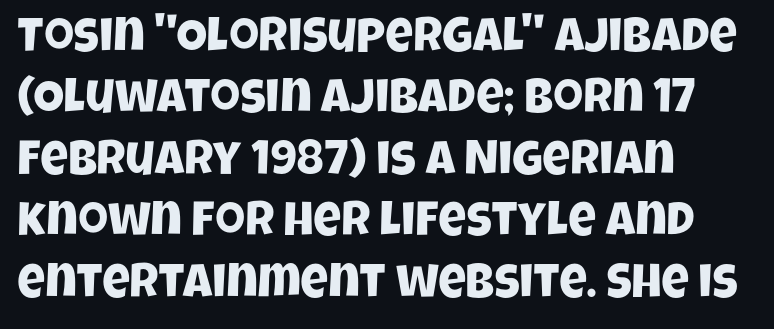
{"serif": "no", "width": "condensed", "stroke_contrast": "low", "x_height": "large", "monospaced": "no", "underline": "no", "align": "left", "line_spacing": "normal", "line_spacing_ratio": 1.28, "letter_spacing": "normal", "letter_spacing_em": 0.0, "glyph_px": 48}
